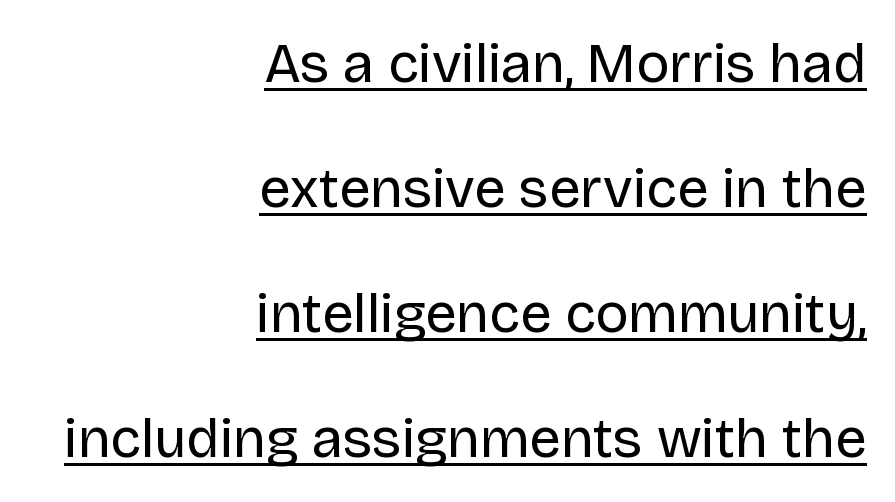
Q: Is the text bold? A: No.
Q: Is the text italic (slanted)? A: No, it is upright.
Q: Is the typeface a serif or a sans-serif typeface? A: Sans-serif.
Q: Is the text underlined? A: Yes.
Q: How is the paragraph aligned? A: Right-aligned.
Q: Is the spacing between letters normal or unusually wide? A: Normal.
Q: Is the spacing between lines tight, normal or loose? A: Loose.
Q: Width (condensed, normal, or wide)? A: Normal.
Q: Stroke contrast? A: Low.
Q: x-height? A: Large.
Q: Monospaced? A: No.
